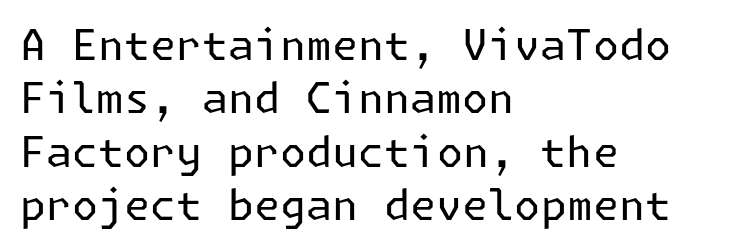
{"serif": "no", "italic": "no", "bold": "no", "weight": "regular", "width": "normal", "stroke_contrast": "low", "x_height": "medium", "underline": "no", "align": "left", "line_spacing": "normal", "line_spacing_ratio": 1.27, "letter_spacing": "normal", "letter_spacing_em": 0.0, "glyph_px": 42}
